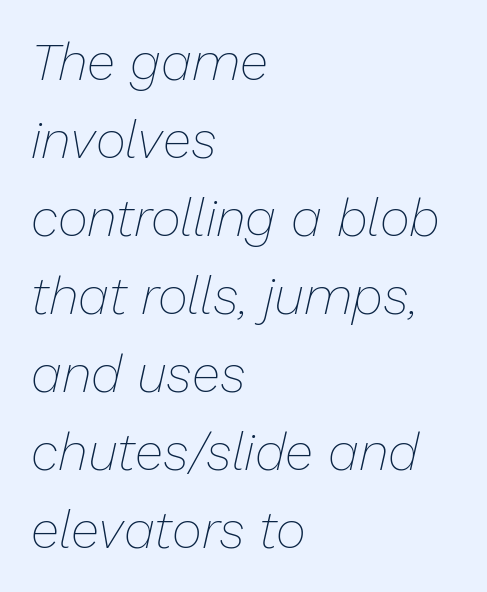
{"italic": "yes", "lean": "right", "slant_degrees": 13, "bold": "no", "weight": "thin", "width": "normal", "stroke_contrast": "low", "x_height": "medium", "monospaced": "no", "underline": "no", "align": "left", "line_spacing": "normal", "line_spacing_ratio": 1.5, "letter_spacing": "normal", "letter_spacing_em": 0.0, "glyph_px": 52}
